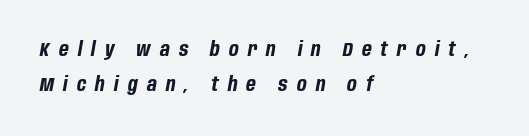
Q: Is the text bold? A: Yes.
Q: Is the text italic (slanted)? A: Yes, it leans right by about 10 degrees.
Q: Is the text underlined? A: No.
Q: How is the paragraph aligned? A: Left-aligned.
Q: Is the spacing between letters normal or unusually wide? A: Unusually wide.
